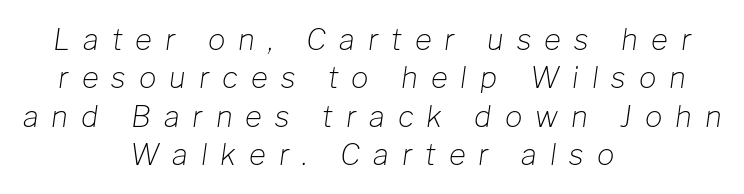
{"italic": "yes", "lean": "right", "slant_degrees": 8, "bold": "no", "weight": "light", "width": "normal", "stroke_contrast": "low", "x_height": "medium", "monospaced": "no", "underline": "no", "align": "center", "line_spacing": "normal", "line_spacing_ratio": 1.32, "letter_spacing": "wide", "letter_spacing_em": 0.45, "glyph_px": 29}
